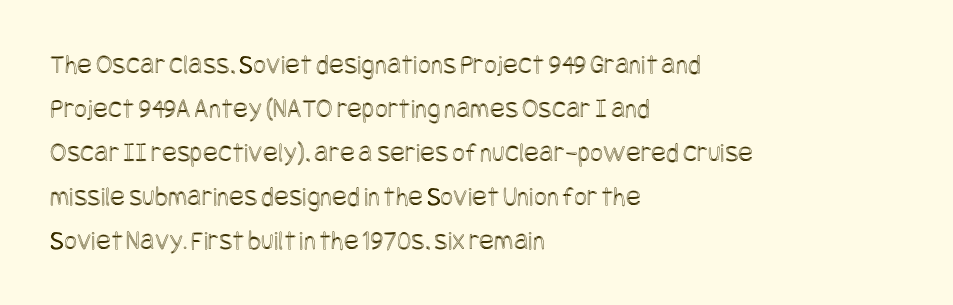
{"italic": "no", "width": "condensed", "x_height": "large", "underline": "no", "align": "left", "line_spacing": "normal", "line_spacing_ratio": 1.57, "letter_spacing": "normal", "letter_spacing_em": 0.0, "glyph_px": 28}
